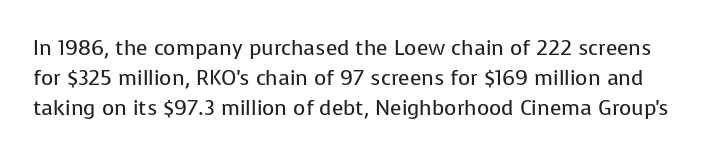
The image shows 21 px text type, upright; set normal line spacing (1.42x), normal letter spacing, not underlined.
